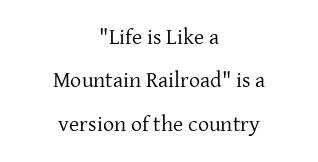
The image shows 22 px text type, upright; set centered, loose line spacing (1.97x), normal letter spacing, not underlined.
